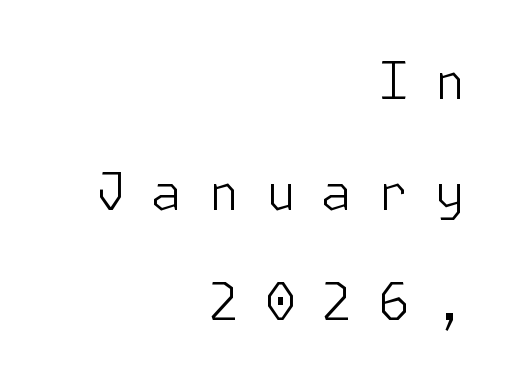
Q: Is the text bold? A: No.
Q: Is the text italic (slanted)? A: No, it is upright.
Q: Is the typeface a serif or a sans-serif typeface? A: Sans-serif.
Q: Is the text underlined? A: No.
Q: How is the paragraph aligned? A: Right-aligned.
Q: Is the spacing between letters normal or unusually wide? A: Unusually wide.
Q: Is the spacing between lines tight, normal or loose? A: Loose.
Q: Width (condensed, normal, or wide)? A: Normal.
Q: Stroke contrast? A: Low.
Q: x-height? A: Medium.
